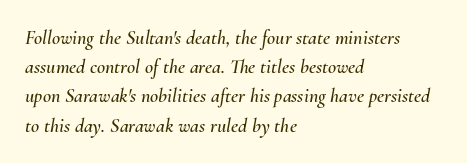
Q: Is the text italic (slanted)? A: Yes, it leans right by about 10 degrees.
Q: Is the text underlined? A: No.
Q: How is the paragraph aligned? A: Left-aligned.
Q: Is the spacing between letters normal or unusually wide? A: Normal.
Q: Is the spacing between lines tight, normal or loose? A: Normal.
